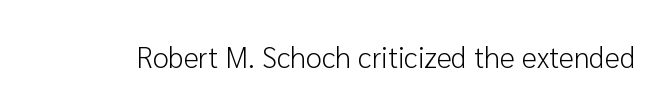
Type without underlining. Are there feet on the stems? There aren't — it's a sans. Spacing verdict: proportional, widths tailored to each character. The letterforms sit shoulder to shoulder at normal distance. The specimen reads as upright at a glance. The strokes carry an ordinary text weight at most.
